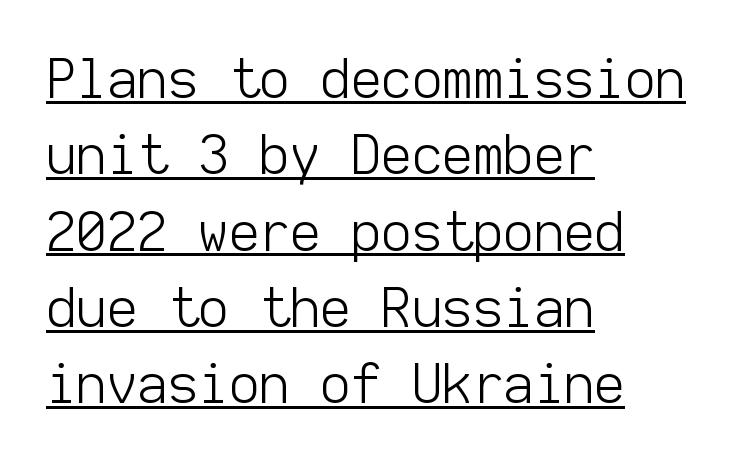
Q: Is the text bold? A: No.
Q: Is the text italic (slanted)? A: No, it is upright.
Q: Is the typeface a serif or a sans-serif typeface? A: Sans-serif.
Q: Is the text underlined? A: Yes.
Q: How is the paragraph aligned? A: Left-aligned.
Q: Is the spacing between letters normal or unusually wide? A: Normal.
Q: Is the spacing between lines tight, normal or loose? A: Normal.
Q: Width (condensed, normal, or wide)? A: Normal.
Q: Stroke contrast? A: Low.
Q: x-height? A: Medium.
Q: Monospaced? A: Yes.
